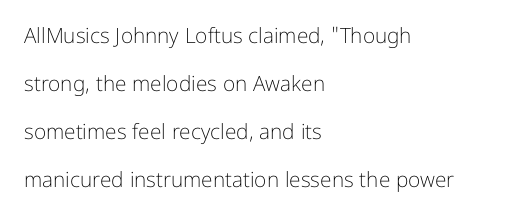
The image shows 21 px text type, upright; set left-aligned, loose line spacing (2.29x), normal letter spacing, not underlined.
